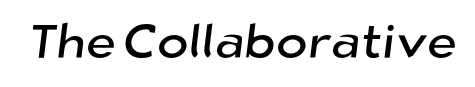
The image shows 48 px sans-serif type; set normal letter spacing, not underlined; low stroke contrast and a medium x-height.
